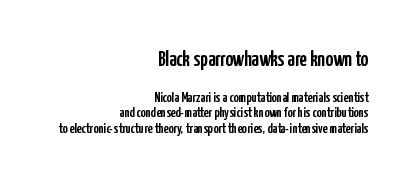
Characters follow at the spacing the type designer built in. Horizontally, the lines are justified to the trailing edge only. Line spacing here is tight. Character size in the leading block exceeds that of the trailing block. Characters remain perfectly vertical along every line.
